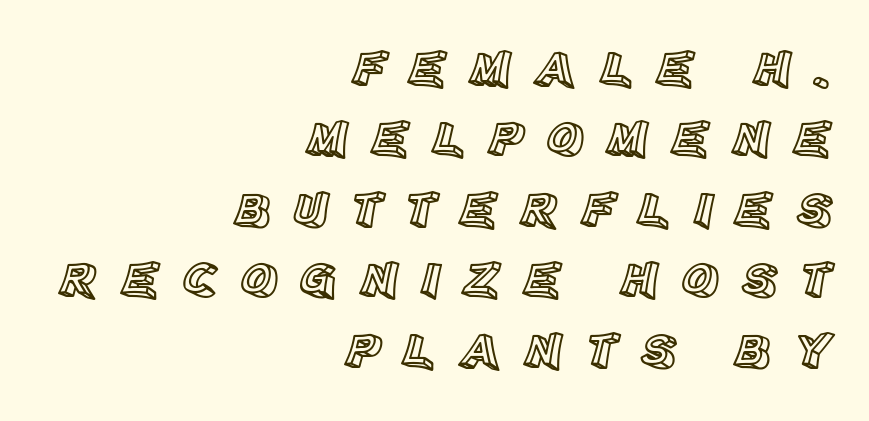
Think of a printed novel: that variable character pitch is what you see here. The baseline area is clear. The letters are spread apart with noticeably loose tracking. Leftover space on each line is placed entirely before the opening word.
